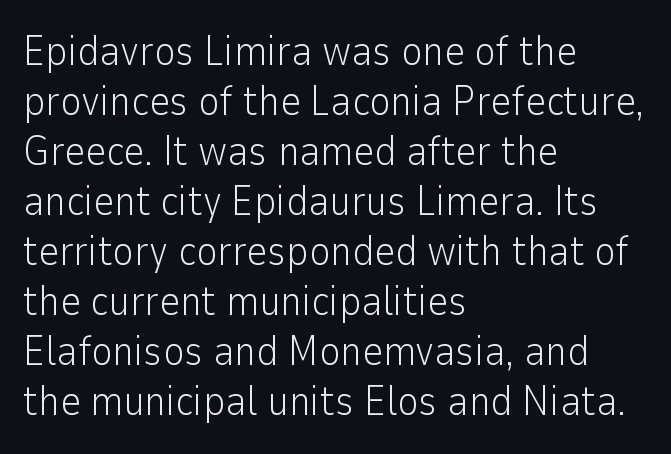
Q: Is the text bold? A: No.
Q: Is the text italic (slanted)? A: No, it is upright.
Q: Is the typeface a serif or a sans-serif typeface? A: Sans-serif.
Q: Is the text underlined? A: No.
Q: How is the paragraph aligned? A: Left-aligned.
Q: Is the spacing between letters normal or unusually wide? A: Normal.
Q: Width (condensed, normal, or wide)? A: Normal.
Q: Stroke contrast? A: Low.
Q: x-height? A: Medium.
Q: Monospaced? A: No.
